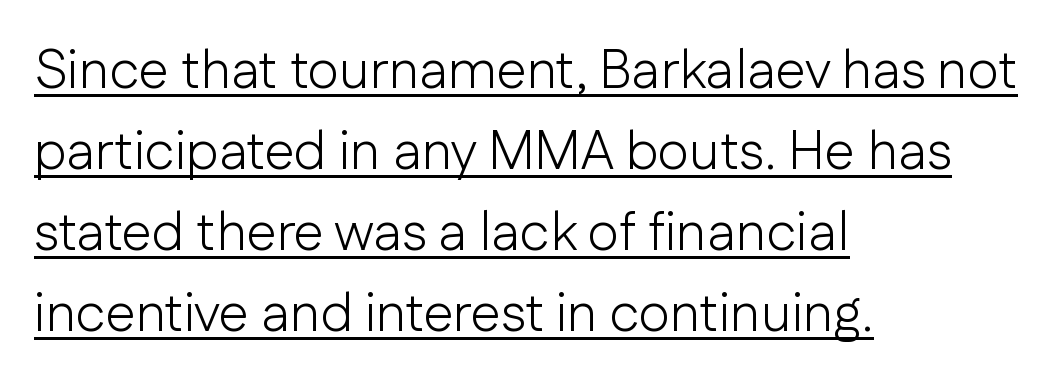
The image shows 54 px light sans-serif type, upright; set left-aligned, normal line spacing (1.5x), normal letter spacing, underlined; low stroke contrast and a medium x-height.
